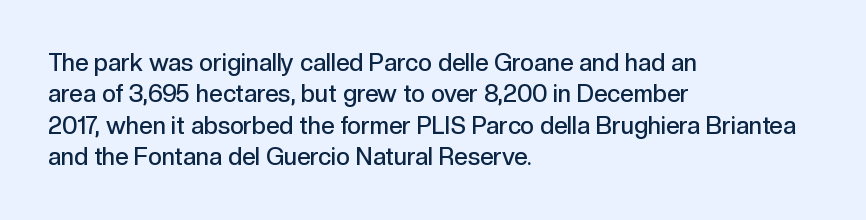
{"italic": "no", "bold": "semi", "underline": "no", "align": "left", "line_spacing": "normal", "line_spacing_ratio": 1.31, "letter_spacing": "normal", "letter_spacing_em": 0.0, "glyph_px": 24}
